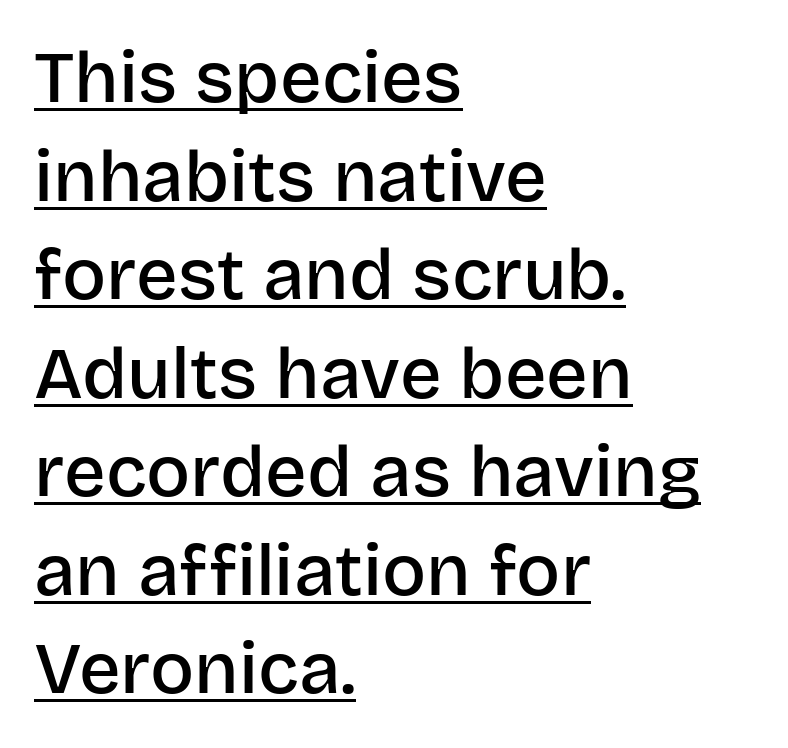
The image shows 73 px semibold sans-serif type, upright; set left-aligned, normal line spacing (1.35x), normal letter spacing, underlined; low stroke contrast and a large x-height.
